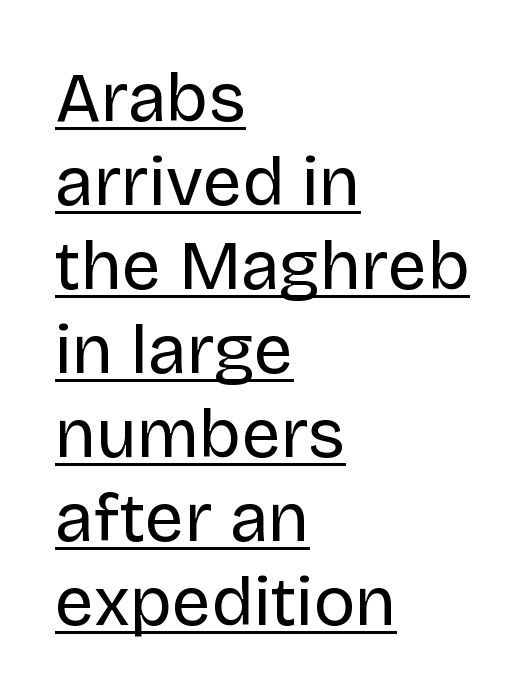
The image shows 70 px regular-weight sans-serif type, upright; set left-aligned, line spacing 1.2x, normal letter spacing, underlined; low stroke contrast and a large x-height.
